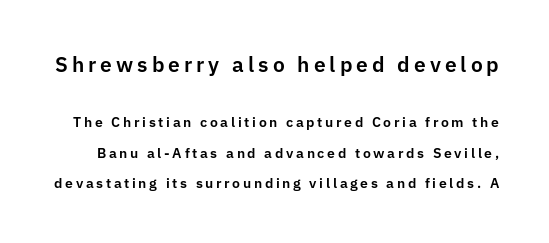
The image shows 21 px text type, upright; set loose line spacing (2.17x), not underlined; the first (top) block is 1.5x larger.
